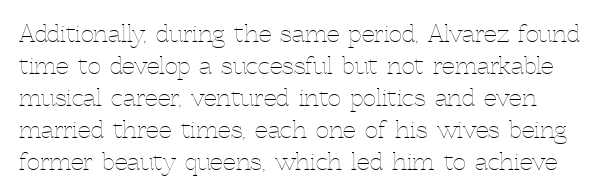
The image shows 23 px text type, upright; set normal line spacing (1.39x), normal letter spacing, not underlined.
